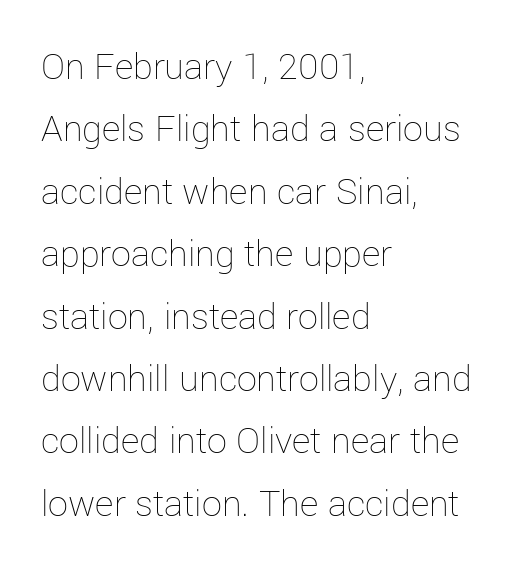
If you drew a ruler down the left edge, every line would touch it. Words appear dense and cohesive because spacing is normal. Only glyphs here, with clear space below each row. Is the stroke heavy? The answer is a plain regular-or-lighter. Ascenders rise straight up at ninety degrees.
